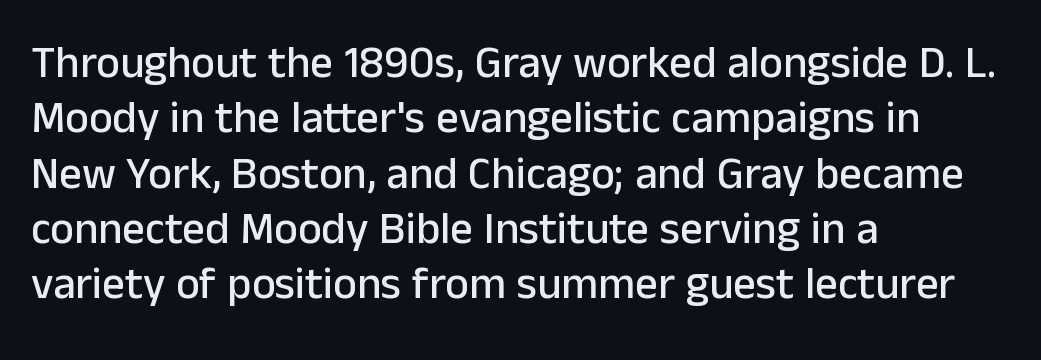
Q: Is the text italic (slanted)? A: No, it is upright.
Q: Is the typeface a serif or a sans-serif typeface? A: Sans-serif.
Q: Is the text underlined? A: No.
Q: How is the paragraph aligned? A: Left-aligned.
Q: Is the spacing between letters normal or unusually wide? A: Normal.
Q: Width (condensed, normal, or wide)? A: Normal.
Q: Stroke contrast? A: Low.
Q: x-height? A: Medium.
Q: Monospaced? A: No.
